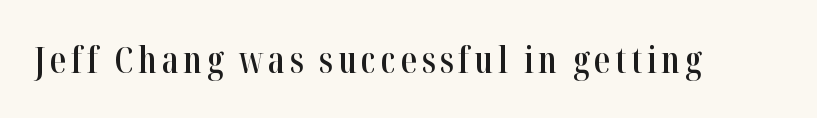
The image shows 36 px semibold, condensed serif type, upright; set not underlined; high stroke contrast and a medium x-height.
